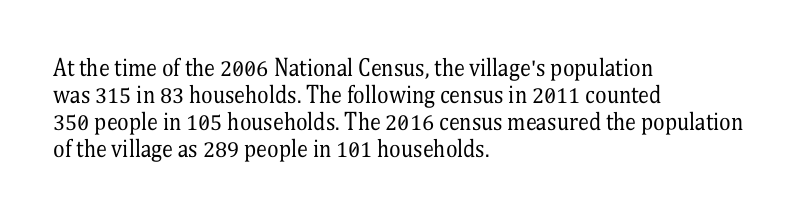
{"italic": "no", "bold": "no", "underline": "no", "align": "left", "line_spacing_ratio": 1.22, "letter_spacing": "normal", "letter_spacing_em": 0.0, "glyph_px": 22}
